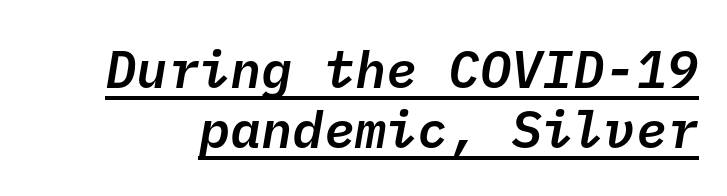
The image shows 52 px semibold sans-serif type; set line spacing 1.16x, normal letter spacing, underlined; low stroke contrast and a medium x-height.
